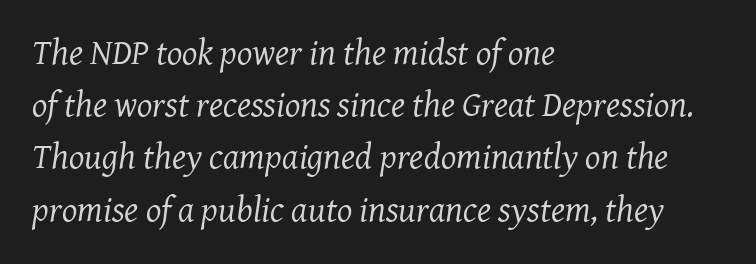
{"serif": "yes", "italic": "yes", "lean": "right", "slant_degrees": 8, "bold": "no", "weight": "regular", "width": "normal", "stroke_contrast": "medium", "x_height": "medium", "monospaced": "no", "underline": "no", "align": "left", "line_spacing": "normal", "line_spacing_ratio": 1.45, "letter_spacing": "normal", "letter_spacing_em": 0.0, "glyph_px": 36}
